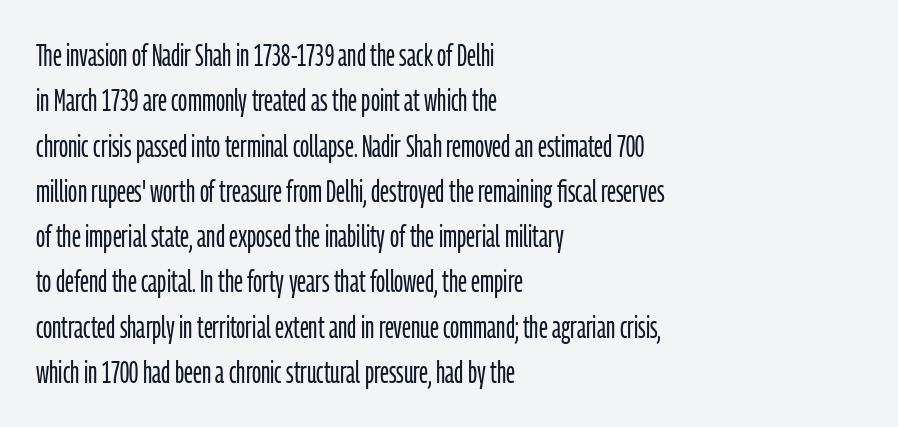
{"serif": "no", "italic": "no", "bold": "no", "weight": "light", "width": "condensed", "stroke_contrast": "low", "x_height": "medium", "monospaced": "no", "underline": "no", "align": "left", "line_spacing": "normal", "line_spacing_ratio": 1.51, "letter_spacing": "normal", "letter_spacing_em": 0.0, "glyph_px": 30}
